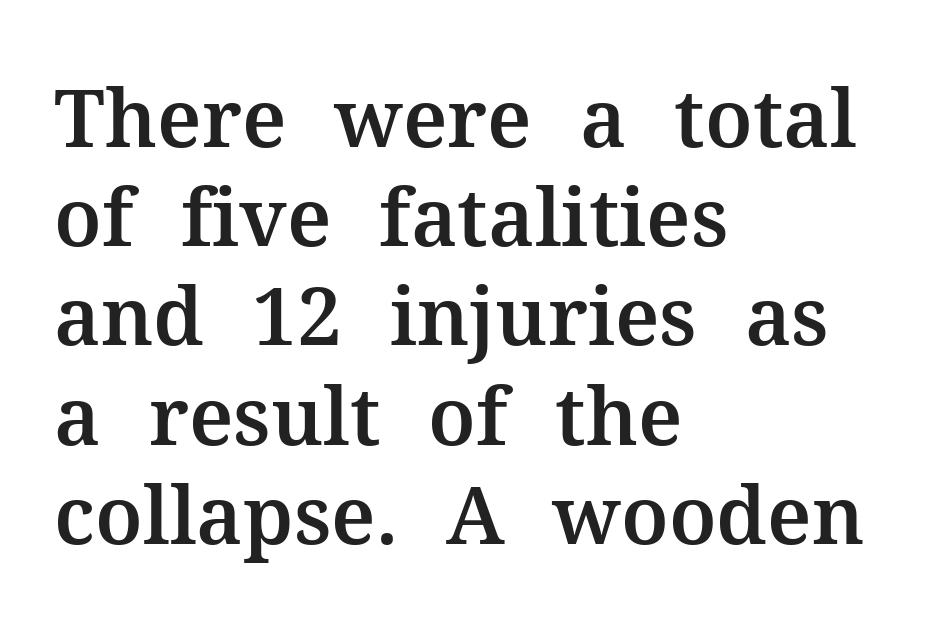
The image shows 80 px serif type, upright; set left-aligned, line spacing 1.24x, normal letter spacing, not underlined; medium stroke contrast and a medium x-height.
